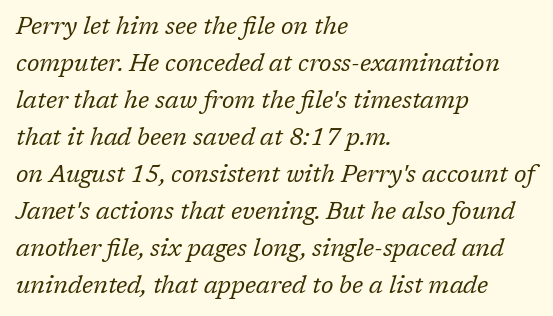
{"italic": "yes", "lean": "right", "slant_degrees": 17, "bold": "no", "underline": "no", "align": "left", "line_spacing": "normal", "line_spacing_ratio": 1.54, "letter_spacing": "normal", "letter_spacing_em": 0.0, "glyph_px": 24}
